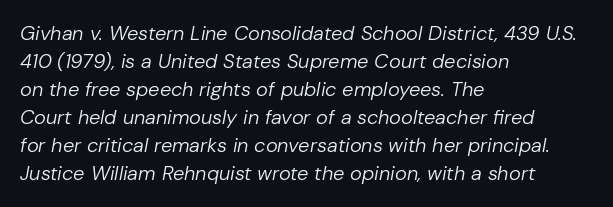
Q: Is the text bold? A: No.
Q: Is the text italic (slanted)? A: Yes, it leans right by about 10 degrees.
Q: Is the text underlined? A: No.
Q: How is the paragraph aligned? A: Left-aligned.
Q: Is the spacing between letters normal or unusually wide? A: Normal.
Q: Is the spacing between lines tight, normal or loose? A: Normal.
